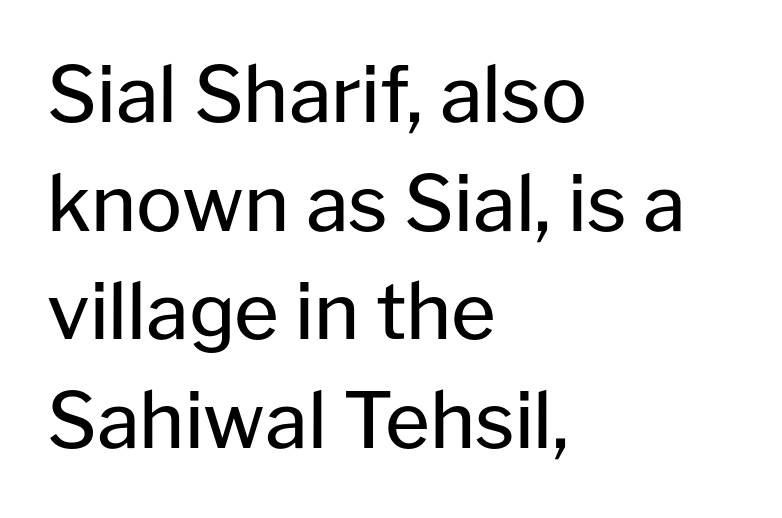
Vertically, the passage feels balanced, rows spaced as you'd expect. Letterform terminals end flat and unadorned throughout the passage. No word sits above an underline. Posture: upright roman. Each stroke keeps to a modest, everyday thickness or less. These lines are rendered in a variable-pitch font.
